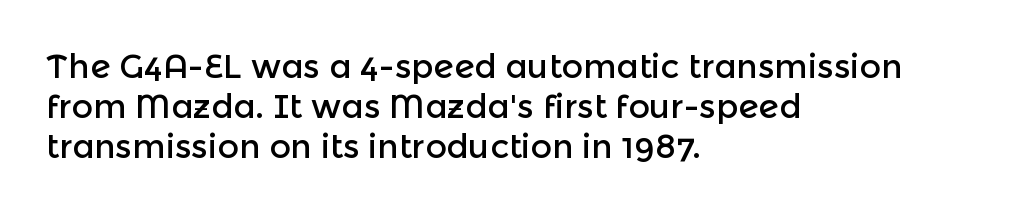
Examine the stroke ends and you'll find no serifs. Only glyphs here, with clear space below each row. All the whitespace from short lines collects on the right. Posture: upright roman. Tracking value appears to be zero — textbook default spacing.
